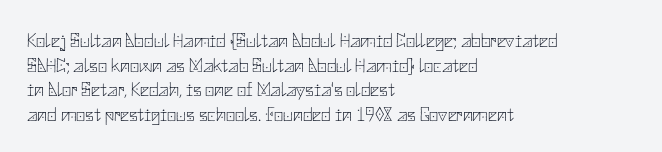
Casual observation: everything's shoved over to the left. This is not heavy type; no bold has been used. Italic? Not at all — the glyphs are vertical. The space beneath each line is pristine and unruled. No extra tracking has been applied to these lines.
